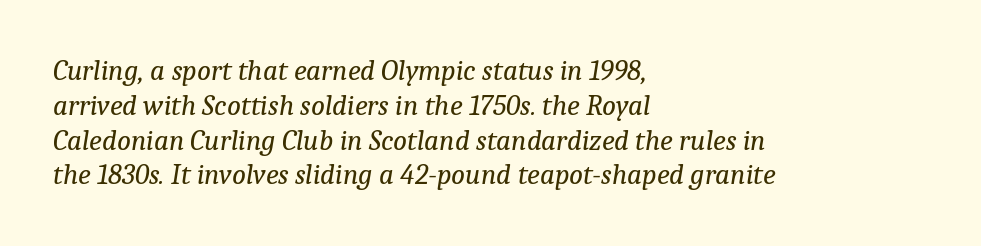
{"serif": "yes", "italic": "yes", "lean": "right", "slant_degrees": 9, "bold": "no", "weight": "regular", "width": "normal", "stroke_contrast": "low", "x_height": "medium", "monospaced": "no", "underline": "no", "align": "left", "line_spacing_ratio": 1.2, "letter_spacing": "normal", "letter_spacing_em": 0.0, "glyph_px": 29}
